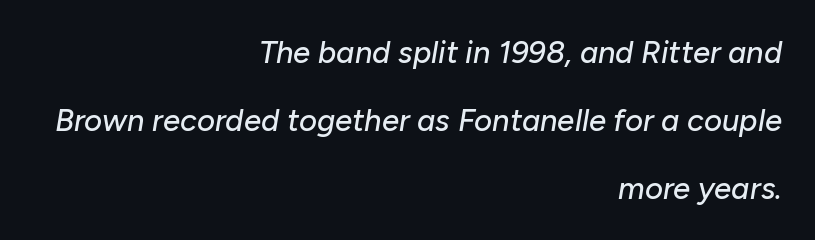
{"italic": "yes", "lean": "right", "slant_degrees": 10, "width": "normal", "stroke_contrast": "low", "x_height": "medium", "monospaced": "no", "underline": "no", "align": "right", "line_spacing": "loose", "line_spacing_ratio": 2.19, "letter_spacing": "normal", "letter_spacing_em": 0.0, "glyph_px": 31}
